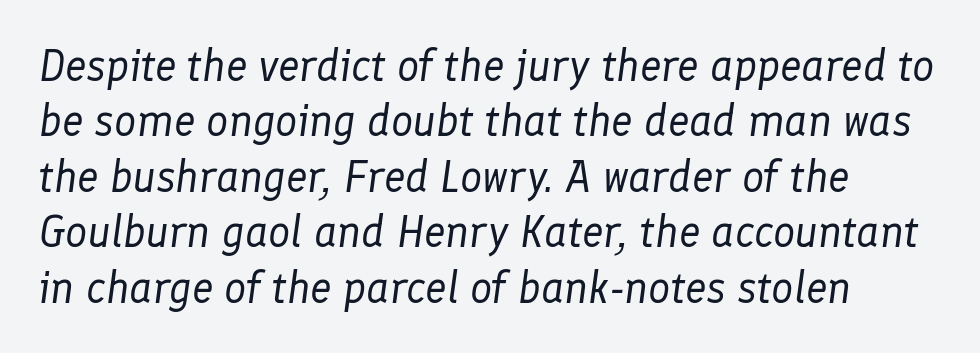
{"italic": "yes", "lean": "right", "slant_degrees": 8, "bold": "no", "weight": "regular", "width": "normal", "stroke_contrast": "low", "x_height": "medium", "monospaced": "no", "underline": "no", "align": "left", "line_spacing": "normal", "line_spacing_ratio": 1.26, "letter_spacing": "normal", "letter_spacing_em": 0.0, "glyph_px": 44}
